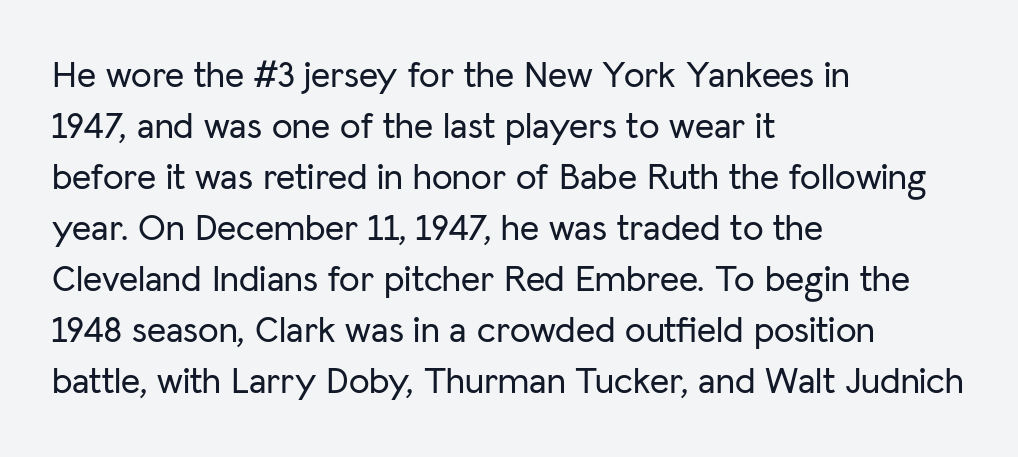
Stroke terminals: plain, sans-serif. Ordinary non-slanted type is in use. Notice how descenders clear the ascenders below comfortably — that's standard leading. Short note: letters normally spaced. Spacing verdict: proportional, widths tailored to each character.
